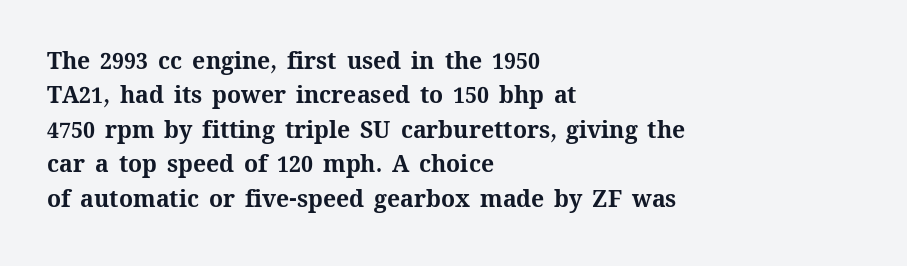
The image shows 23 px bold type, upright; set left-aligned, normal line spacing (1.5x), normal letter spacing, not underlined.
